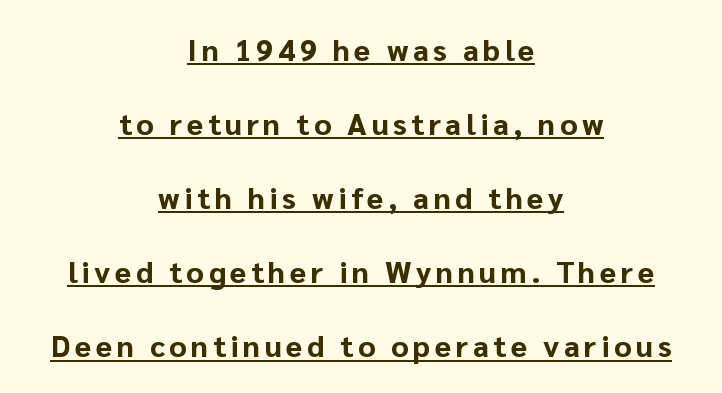
Teacher's note: observe the equal gaps on both sides — that is centered alignment. Each letter keeps its own natural width here, so spacing adapts to shape. The lines are spread far apart with generous leading. Bold? Absolutely — the strokes are thick and heavy. The type family on display is of the sans-serif kind. Rendered with straight, roman letterforms.
